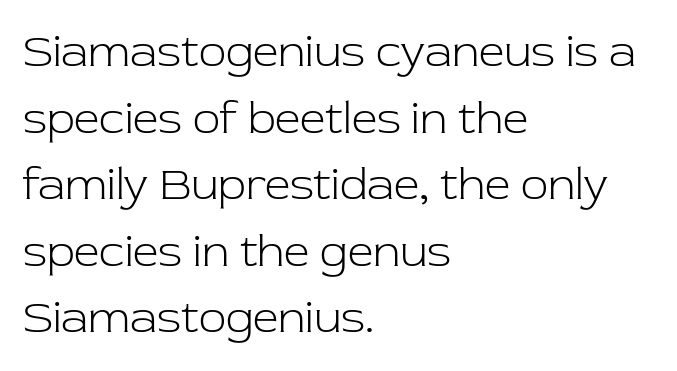
Anything drawn beneath the words? Only blank space. The lines are quadded left. What stands out about the letter spacing? Nothing — it is the standard amount. Think of a printed novel: that variable character pitch is what you see here. No chunkiness to these letters — they're not bold.
